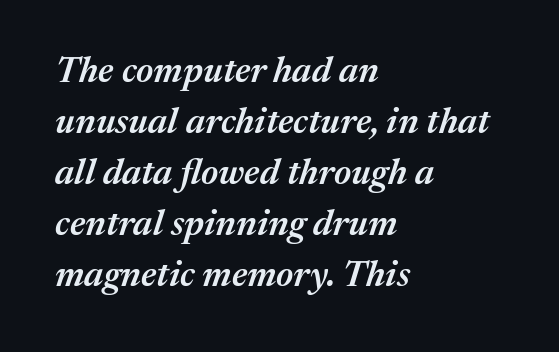
The image shows 36 px semibold type, italic (leaning right); set left-aligned, normal line spacing (1.42x), normal letter spacing, not underlined; medium stroke contrast and a medium x-height.
